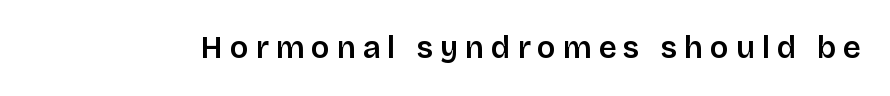
Anything drawn beneath the words? Only blank space. Honestly, the letter spacing is so wide it's the main thing you notice. In terms of weight, the rendering is demibold, just under bold. What kind of face is this? One without serifs — a sans. If you drew a line through each stem, it would be perfectly vertical. You could not count columns in this text — the font is proportionally spaced.
